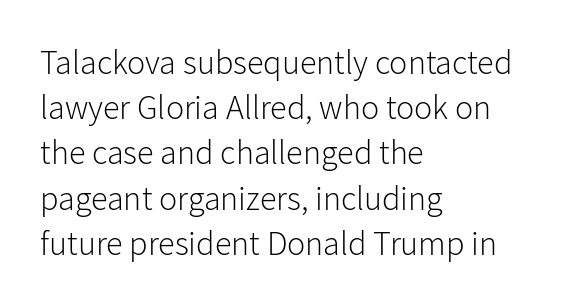
{"serif": "no", "italic": "no", "bold": "no", "weight": "light", "width": "normal", "stroke_contrast": "low", "x_height": "medium", "monospaced": "no", "underline": "no", "align": "left", "line_spacing": "normal", "line_spacing_ratio": 1.33, "letter_spacing": "normal", "letter_spacing_em": 0.0, "glyph_px": 34}
